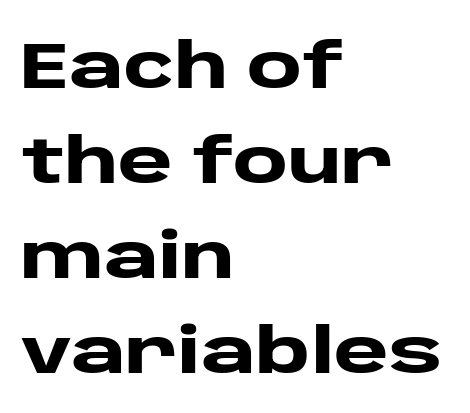
What kind of face is this? One without serifs — a sans. The ragged edge is on the right, which tells us the setting is flush left. The passage shown stacks its lines at a standard gap. Has an underline been added? It has not. Looks like regular typesetting: each glyph gets only the width it needs.
